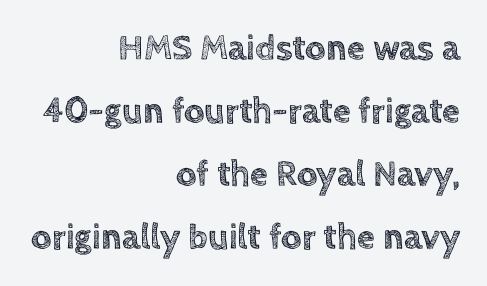
Designer's note — italics off, roman on. Look at the tracking — it's just the regular setting, nothing added. Proportional: the letters do not fall into vertical columns. No word sits above an underline.
